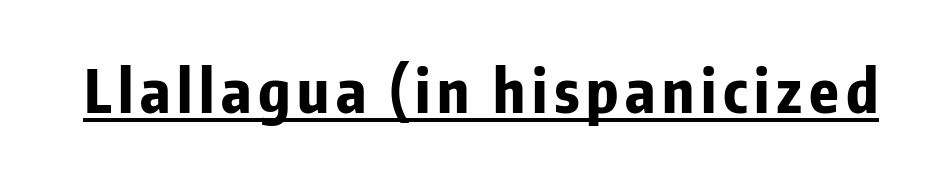
Q: Is the text bold? A: Yes.
Q: Is the text italic (slanted)? A: No, it is upright.
Q: Is the typeface a serif or a sans-serif typeface? A: Sans-serif.
Q: Is the text underlined? A: Yes.
Q: Width (condensed, normal, or wide)? A: Condensed.
Q: Stroke contrast? A: Low.
Q: x-height? A: Medium.
Q: Monospaced? A: No.
